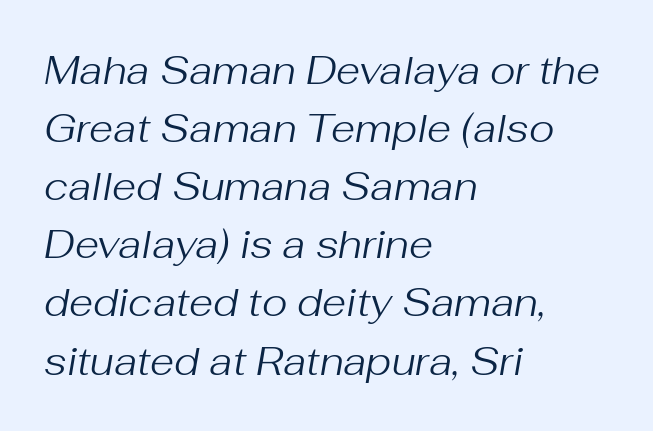
{"italic": "yes", "lean": "right", "slant_degrees": 10, "bold": "no", "weight": "regular", "width": "normal", "stroke_contrast": "medium", "x_height": "medium", "monospaced": "no", "underline": "no", "align": "left", "line_spacing": "normal", "line_spacing_ratio": 1.49, "letter_spacing": "normal", "letter_spacing_em": 0.0, "glyph_px": 39}
